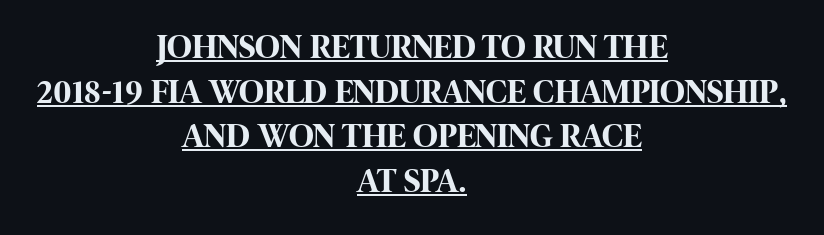
Q: Is the text bold? A: Yes.
Q: Is the text italic (slanted)? A: No, it is upright.
Q: Is the typeface a serif or a sans-serif typeface? A: Sans-serif.
Q: Is the text underlined? A: Yes.
Q: How is the paragraph aligned? A: Centered.
Q: Is the spacing between letters normal or unusually wide? A: Normal.
Q: Is the spacing between lines tight, normal or loose? A: Normal.
Q: Width (condensed, normal, or wide)? A: Condensed.
Q: Stroke contrast? A: High.
Q: x-height? A: Large.
Q: Monospaced? A: No.
